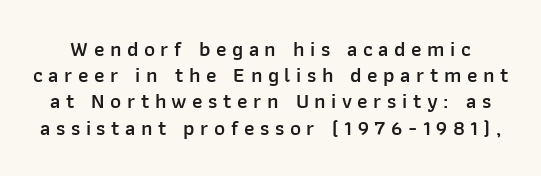
Set as a demibold, roughly 600 on the weight scale. A clean baseline with only descenders dipping below it. Quick note: not italic, upright. Is there much room between lines? A standard amount, neither cramped nor airy. The tracking reads as deliberately expanded to a designer's eye.
